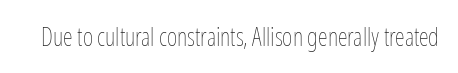
Q: Is the text bold? A: No.
Q: Is the text italic (slanted)? A: No, it is upright.
Q: Is the text underlined? A: No.
Q: Is the spacing between letters normal or unusually wide? A: Normal.
